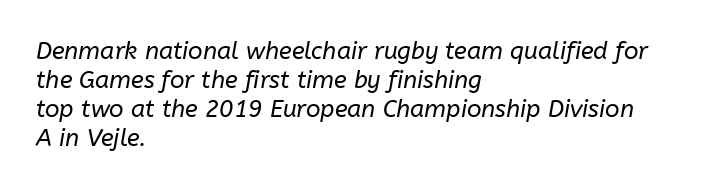
The image shows 24 px text type, italic (leaning right); set left-aligned, line spacing 1.21x, normal letter spacing, not underlined.
